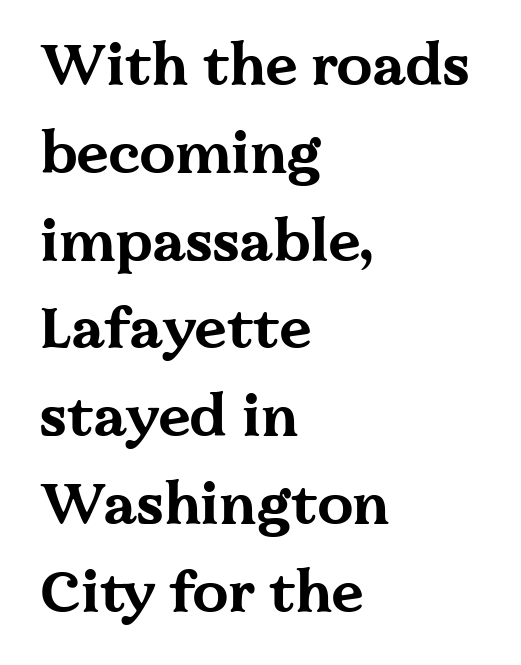
The font family rendered here belongs to the serif group. Each letter keeps its own natural width here, so spacing adapts to shape. A full-strength bold gives these letters their thick strokes. This rendering leaves character spacing at its baseline value. The glyphs are unaccompanied by any horizontal stroke below them. Successive baselines arrive at the customary interval.
